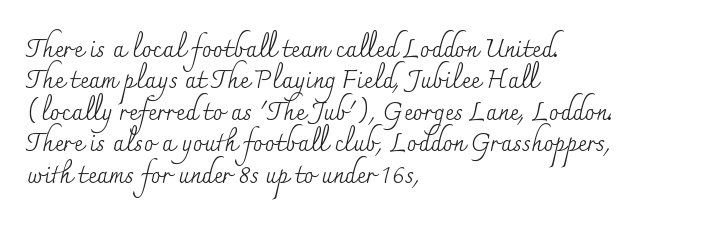
No letter is thick-stroked: the sample isn't bold. One glance says typical: line gaps are just what's usual. Plain, unruled lines of type. This sample is left-justified, so line endings fall wherever the words run out.
